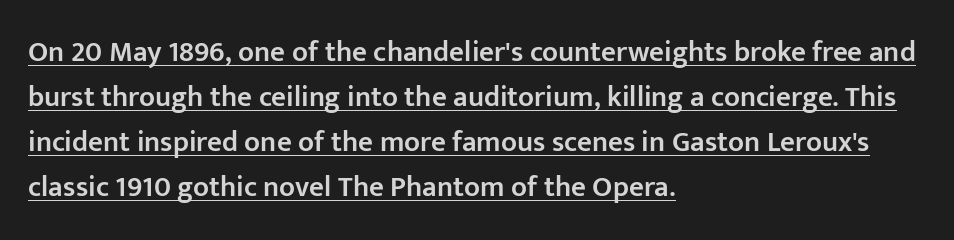
Teacher's note: observe the even left margin — that is flush-left alignment. The block of text has a typical density, with ordinary space between rows. The axis of the letterforms is exactly vertical. Check where the strokes stop: nothing finishes them off — pure sans.
